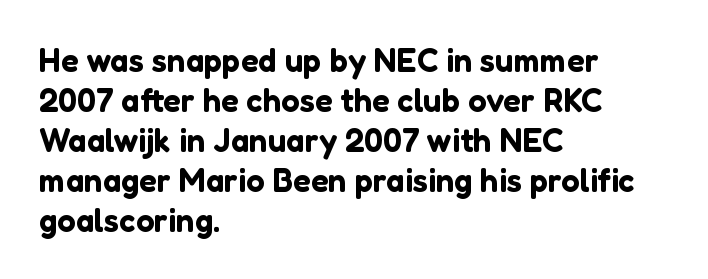
The image shows 33 px sans-serif type, upright; set left-aligned, line spacing 1.21x, normal letter spacing, not underlined; low stroke contrast and a medium x-height.
